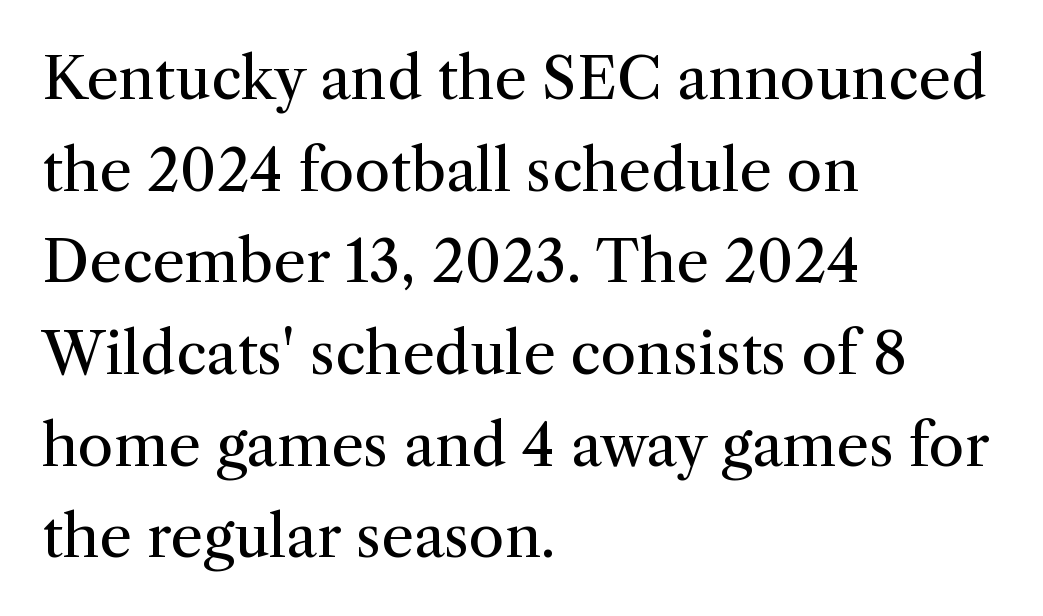
The image shows 58 px regular-weight serif type, upright; set left-aligned, normal line spacing (1.58x), normal letter spacing, not underlined; medium stroke contrast and a medium x-height.
